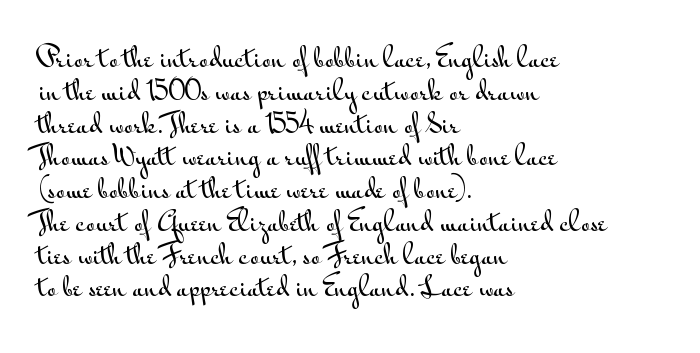
Each new line begins a customary step beneath the previous one. The passage shown is not underscored anywhere. Casual observation: everything's shoved over to the left.
